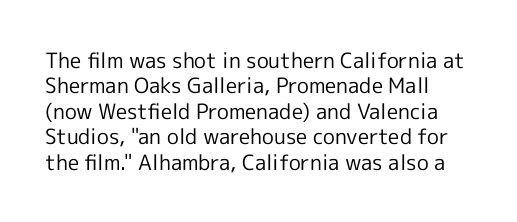
The image shows 21 px text type, upright; set left-aligned, line spacing 1.21x, normal letter spacing, not underlined.
